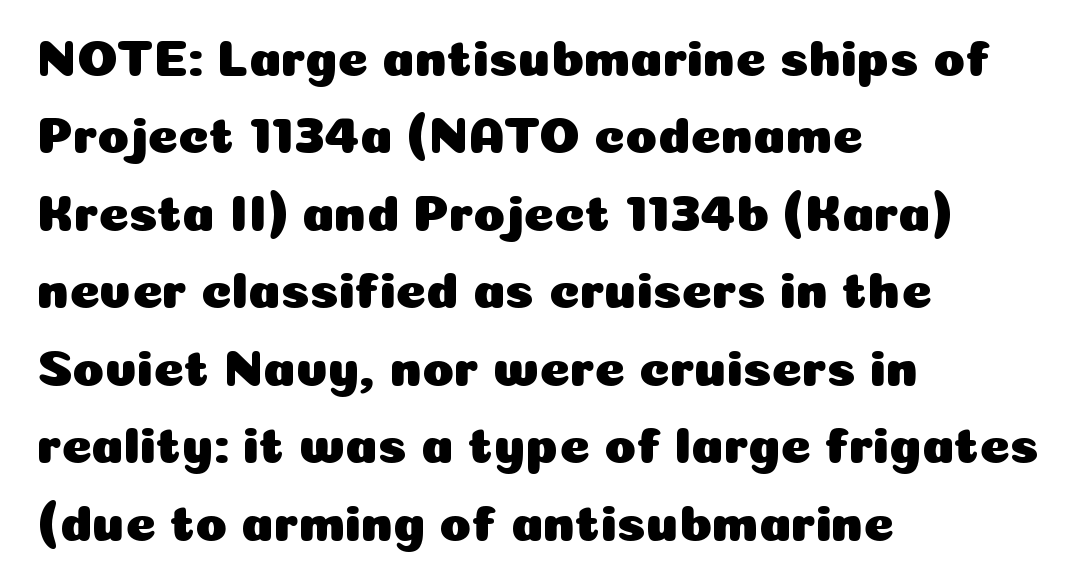
The image shows 52 px sans-serif type, upright; set left-aligned, normal line spacing (1.49x), normal letter spacing, not underlined; low stroke contrast and a medium x-height.
